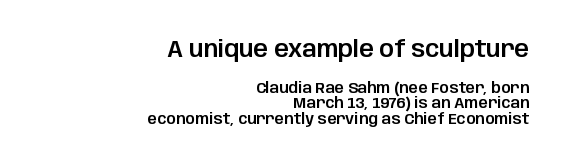
The letters stand straight up with perfectly vertical stems. Bare-footed words on every line. The letters sit at their default tracking, neither squeezed nor spread. Which of the two is more prominent by size? The first, at the top.
